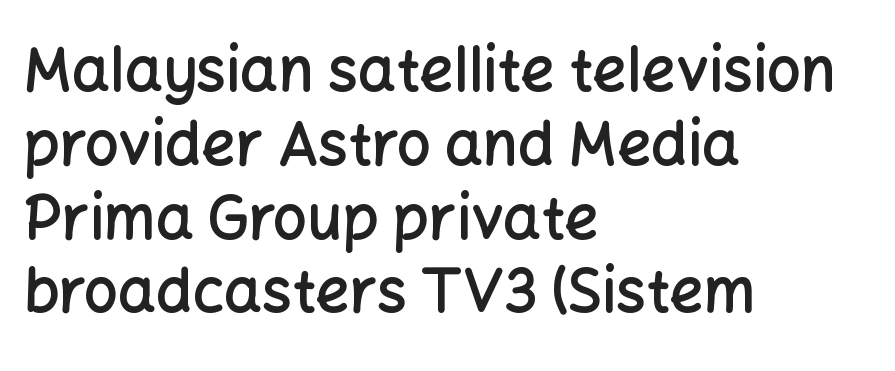
Q: Is the text bold? A: Semi-bold.
Q: Is the text italic (slanted)? A: No, it is upright.
Q: Is the typeface a serif or a sans-serif typeface? A: Sans-serif.
Q: Is the text underlined? A: No.
Q: How is the paragraph aligned? A: Left-aligned.
Q: Is the spacing between letters normal or unusually wide? A: Normal.
Q: Width (condensed, normal, or wide)? A: Normal.
Q: Stroke contrast? A: Low.
Q: x-height? A: Medium.
Q: Monospaced? A: No.
